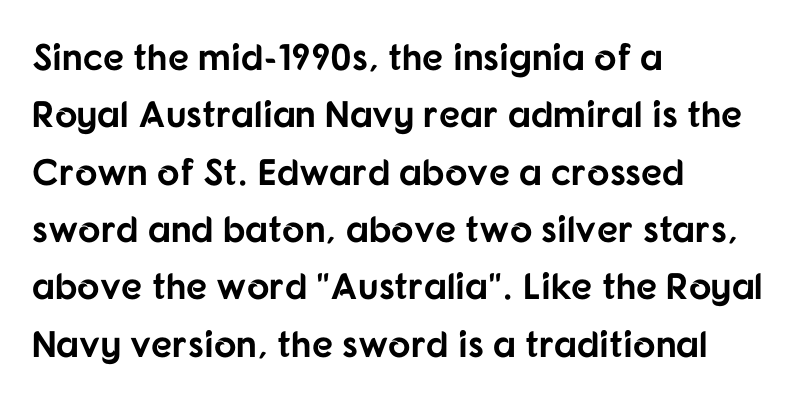
{"serif": "no", "italic": "no", "bold": "yes", "weight": "bold", "width": "normal", "stroke_contrast": "low", "x_height": "medium", "monospaced": "no", "underline": "no", "align": "left", "line_spacing": "normal", "line_spacing_ratio": 1.55, "letter_spacing": "normal", "letter_spacing_em": 0.0, "glyph_px": 37}
